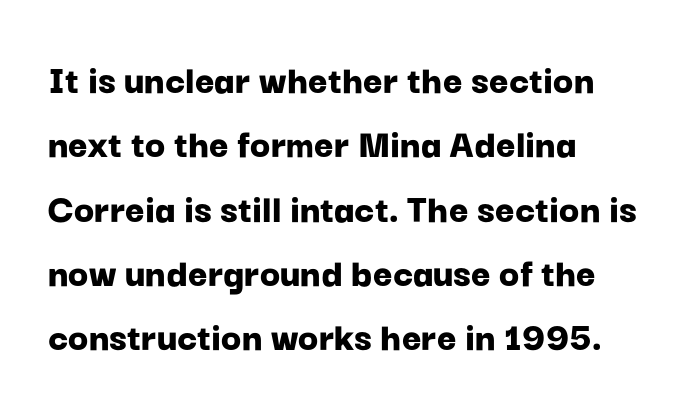
Any mark beneath the type? The region is blank. The face used here has the dense, thick strokes of a bold. Alignment: flush left. This rendering employs a face without finishing strokes, i.e., a sans-serif. Words appear dense and cohesive because spacing is normal. How would I describe the line gaps? Plain and ordinary.
